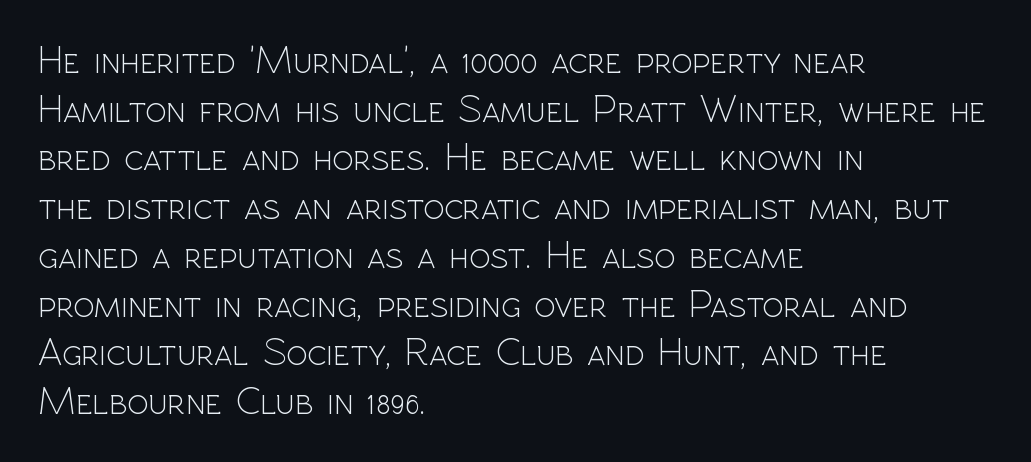
You could not count columns in this text — the font is proportionally spaced. The font is comparable to plain body text, perhaps lighter. The lines sit at an ordinary, default distance from one another. Font category for this specimen: sans-serif. Any mark beneath the type? The region is blank.
